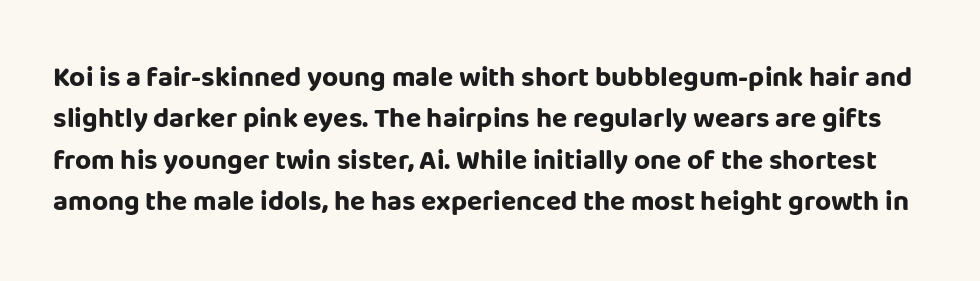
The image shows 28 px bold sans-serif type, upright; set normal line spacing (1.48x), normal letter spacing, not underlined; low stroke contrast and a large x-height.
